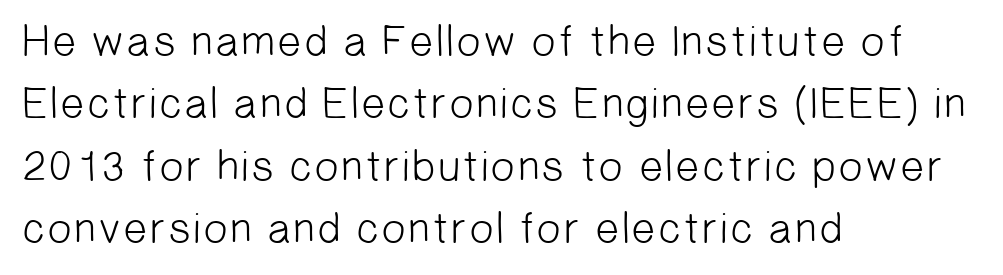
The rendering keeps characters at their native spacing. Ink coverage per letter is moderate at most. Underlining? Definitely not there. Unlike a traditional serif, this face leaves its strokes unadorned.
